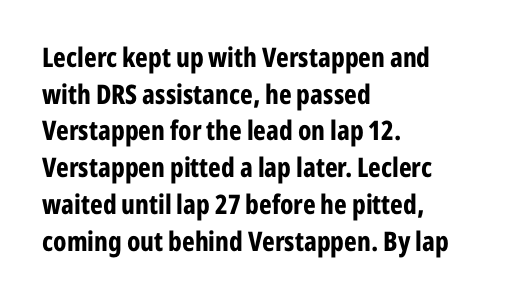
Casual observation: everything's shoved over to the left. Look at the tracking — it's just the regular setting, nothing added. The rendering uses a moderate line-height, typical for paragraphs. Decoration check: the copy has no underline. The face used here has the dense, thick strokes of a bold. The typography opts for an upright posture over an oblique one.
